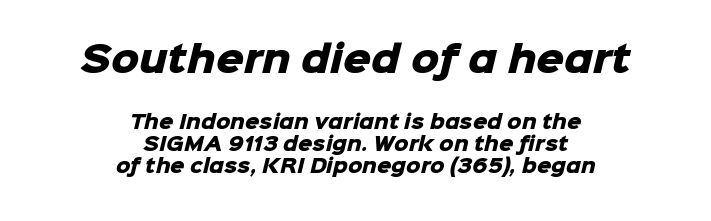
Stroke terminals: plain, sans-serif. Here the designer chose a conventional face with non-uniform glyph widths. Larger block? The one above; the one below is distinctly smaller. Horizontal alignment here is central, giving a formal, balanced look. Tracking value appears to be zero — textbook default spacing.
